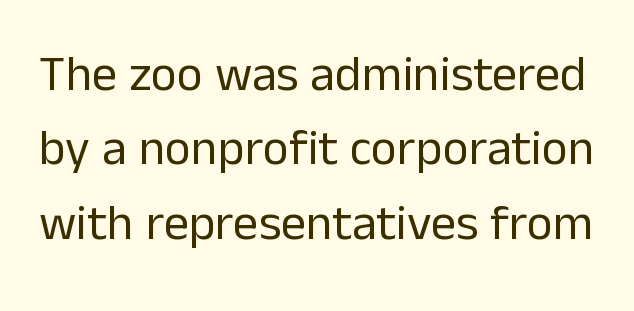
The image shows 50 px regular-weight sans-serif type, upright; set normal line spacing (1.49x), normal letter spacing, not underlined; low stroke contrast and a medium x-height.
